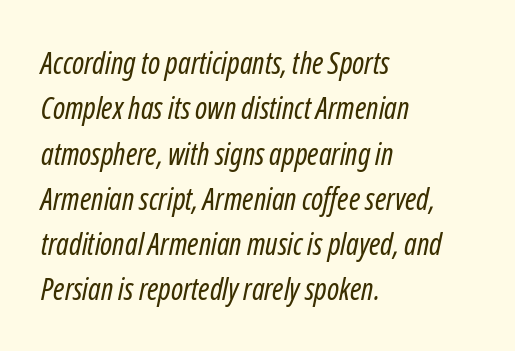
Q: Is the text bold? A: No.
Q: Is the text italic (slanted)? A: Yes, it leans right by about 12 degrees.
Q: Is the text underlined? A: No.
Q: How is the paragraph aligned? A: Left-aligned.
Q: Is the spacing between letters normal or unusually wide? A: Normal.
Q: Is the spacing between lines tight, normal or loose? A: Normal.
Q: Width (condensed, normal, or wide)? A: Condensed.
Q: Stroke contrast? A: Low.
Q: x-height? A: Medium.
Q: Monospaced? A: No.
